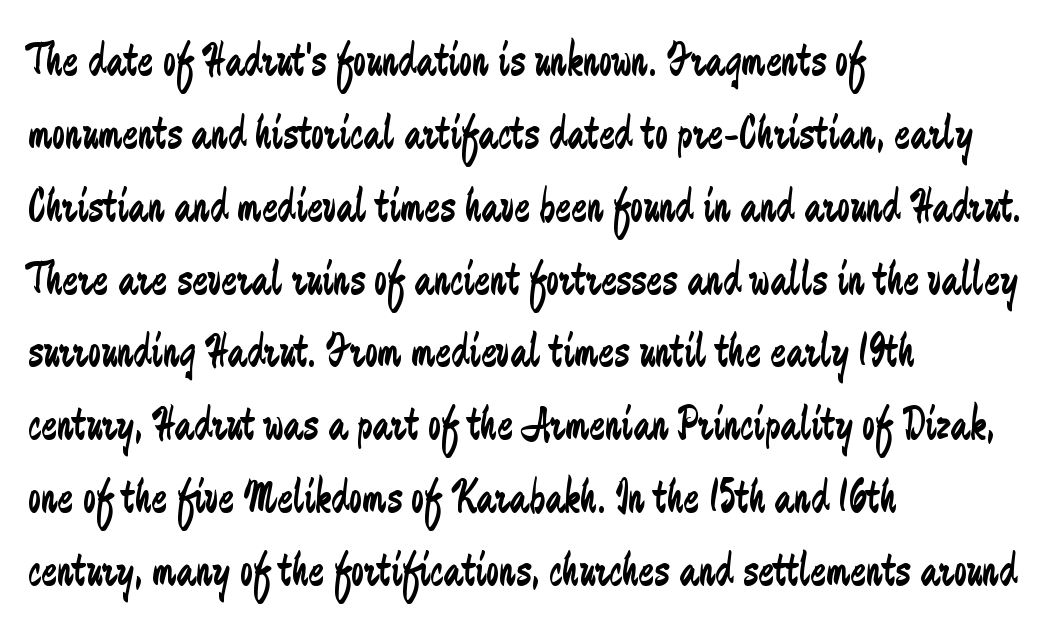
Q: Is the text bold? A: No.
Q: Is the text italic (slanted)? A: Yes.
Q: Is the typeface a serif or a sans-serif typeface? A: Sans-serif.
Q: Is the text underlined? A: No.
Q: How is the paragraph aligned? A: Left-aligned.
Q: Is the spacing between letters normal or unusually wide? A: Normal.
Q: Is the spacing between lines tight, normal or loose? A: Normal.
Q: Width (condensed, normal, or wide)? A: Condensed.
Q: Stroke contrast? A: Low.
Q: x-height? A: Small.
Q: Monospaced? A: No.
